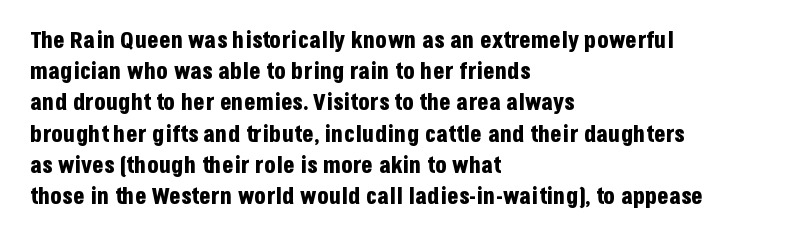
The image shows 24 px bold type, upright; set left-aligned, normal line spacing (1.3x), normal letter spacing, not underlined.
